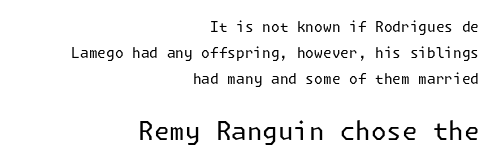
Q: Is the text bold? A: No.
Q: Is the text italic (slanted)? A: No, it is upright.
Q: Is the text underlined? A: No.
Q: How is the paragraph aligned? A: Right-aligned.
Q: Is the spacing between letters normal or unusually wide? A: Normal.
Q: Which block of text is set in a larger size, the first (top) or the second (bottom)? A: The second (bottom) one.
